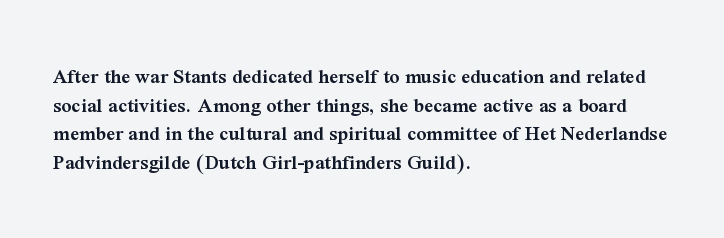
Between one letter and the next there's only the usual sliver of space. Firm but not heavy-handed strokes: this text is semibold. No italicization has been applied; the sample stays upright. Each line starts at the same left margin while the right side varies. Notice how descenders clear the ascenders below comfortably — that's standard leading.
